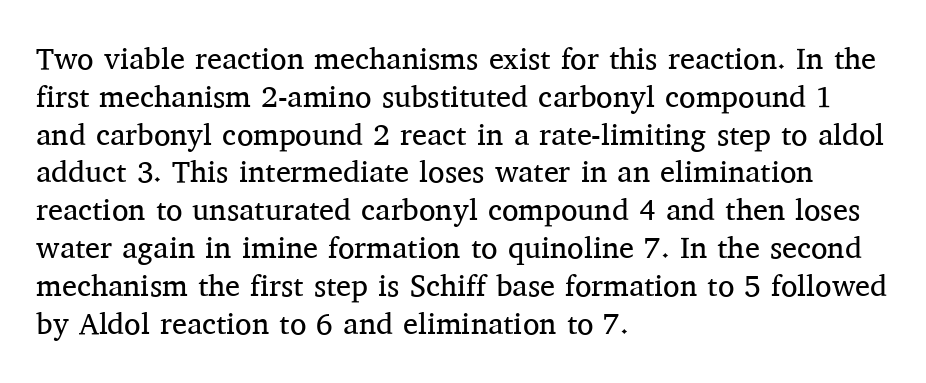
{"serif": "yes", "italic": "no", "bold": "no", "weight": "regular", "width": "normal", "stroke_contrast": "medium", "x_height": "medium", "monospaced": "no", "underline": "no", "align": "left", "line_spacing": "normal", "line_spacing_ratio": 1.26, "letter_spacing": "normal", "letter_spacing_em": 0.0, "glyph_px": 30}
